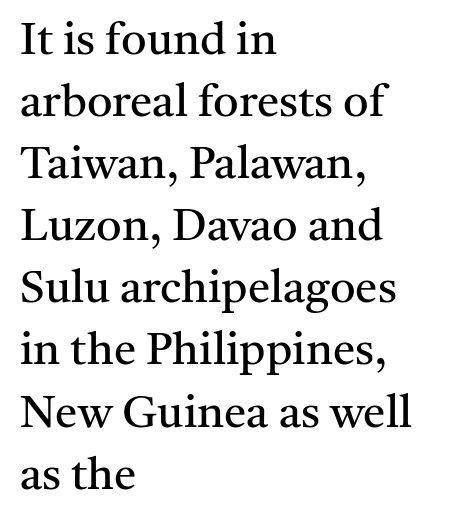
{"serif": "yes", "italic": "no", "bold": "no", "weight": "regular", "width": "normal", "stroke_contrast": "medium", "x_height": "medium", "monospaced": "no", "underline": "no", "align": "left", "line_spacing": "normal", "line_spacing_ratio": 1.38, "letter_spacing": "normal", "letter_spacing_em": 0.0, "glyph_px": 45}
